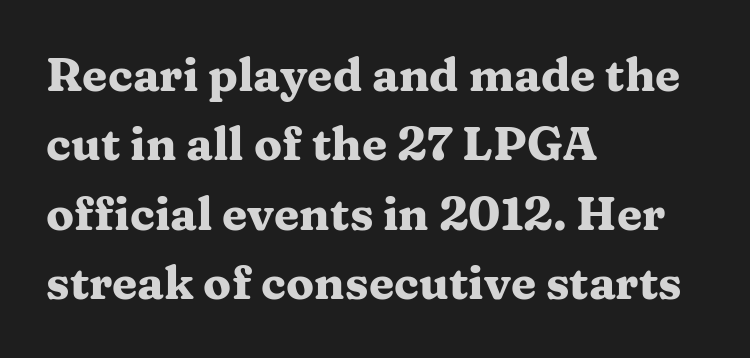
Line spacing here is normal. This rendering features lettering with no underline. Nope, not italic — everything's standing straight. This rendering employs a face with finishing strokes, i.e., a serif. Observe the ordinary spacing: letters are neighbours, not strangers.
